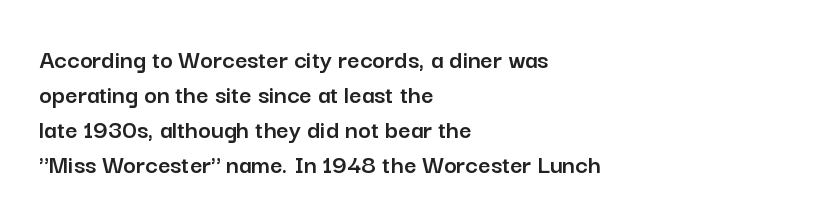
{"italic": "no", "underline": "no", "align": "left", "line_spacing": "normal", "line_spacing_ratio": 1.3, "letter_spacing": "normal", "letter_spacing_em": 0.0, "glyph_px": 27}
